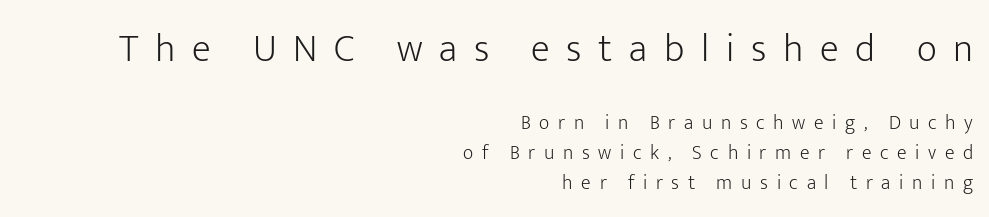
The image shows 39 px light sans-serif type, upright; set right-aligned, normal line spacing (1.51x), unusually wide letter spacing (+0.43 em), not underlined; the first (top) block is 1.95x larger; low stroke contrast and a medium x-height.
